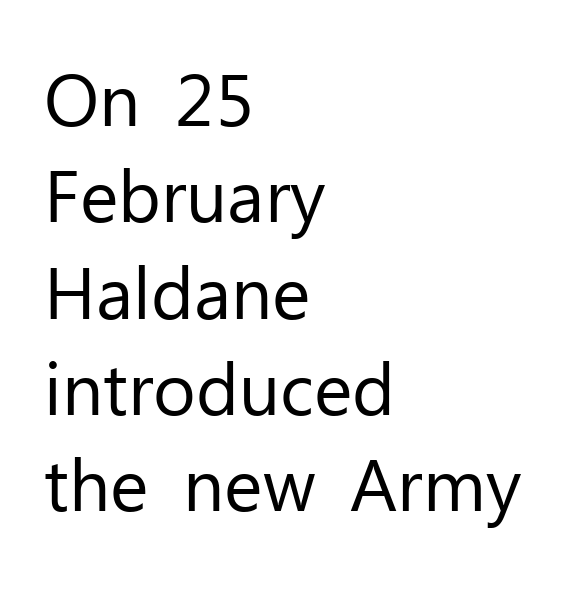
Q: Is the text bold? A: No.
Q: Is the text italic (slanted)? A: No, it is upright.
Q: Is the typeface a serif or a sans-serif typeface? A: Sans-serif.
Q: Is the text underlined? A: No.
Q: How is the paragraph aligned? A: Left-aligned.
Q: Is the spacing between letters normal or unusually wide? A: Normal.
Q: Is the spacing between lines tight, normal or loose? A: Normal.
Q: Width (condensed, normal, or wide)? A: Normal.
Q: Stroke contrast? A: Low.
Q: x-height? A: Medium.
Q: Monospaced? A: No.
